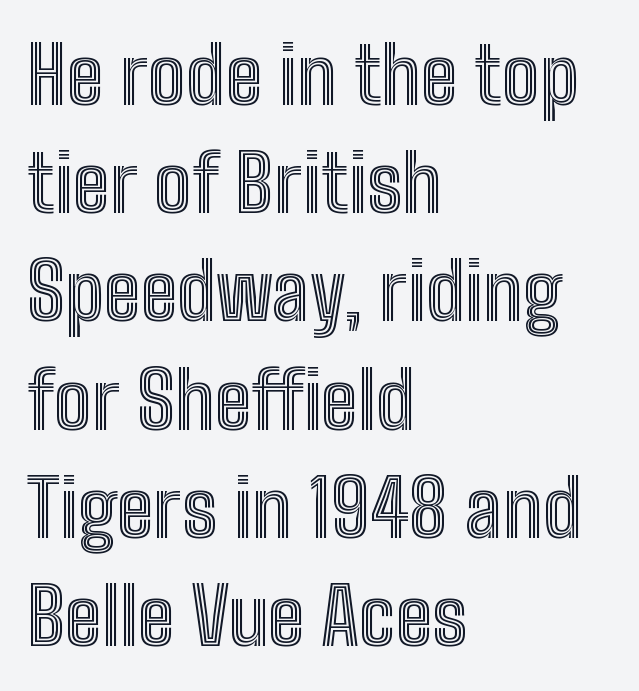
{"italic": "no", "width": "condensed", "x_height": "medium", "monospaced": "no", "underline": "no", "align": "left", "line_spacing": "normal", "line_spacing_ratio": 1.37, "letter_spacing": "normal", "letter_spacing_em": 0.0, "glyph_px": 79}
